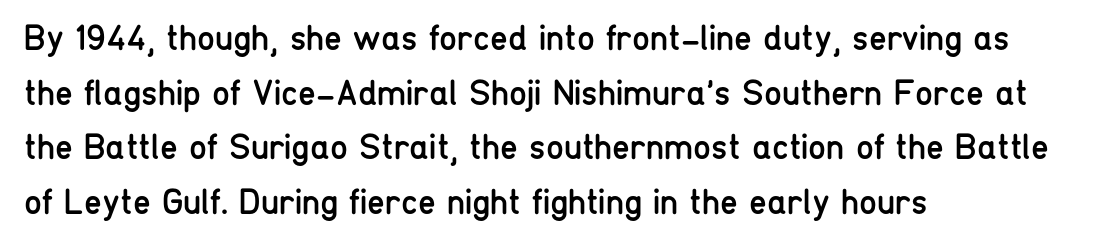
{"serif": "no", "italic": "no", "bold": "no", "weight": "regular", "width": "condensed", "stroke_contrast": "low", "x_height": "medium", "monospaced": "no", "underline": "no", "align": "left", "line_spacing": "normal", "line_spacing_ratio": 1.52, "letter_spacing": "normal", "letter_spacing_em": 0.0, "glyph_px": 36}
